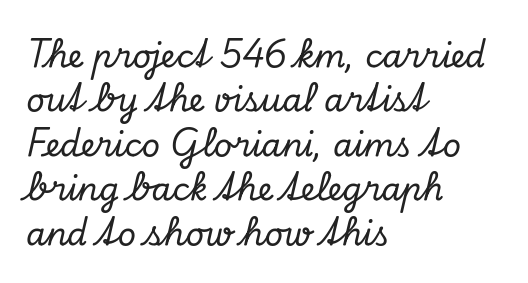
Spacing verdict: proportional, widths tailored to each character. Type style note: has serifs. In terms of leading, this rendering sits right in the middle. The paragraph shown leans on its left margin. The line texture is even and compact thanks to regular tracking. Honestly, there is no underline to notice here at all.
